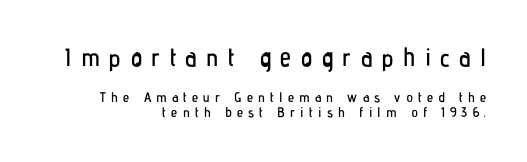
Of the two passages, the one on top uses the larger point size. The horizontal fit of the characters is loose and conspicuously gappy. The block of text is dense from top to bottom, with scant space between rows. Underline: absent.
